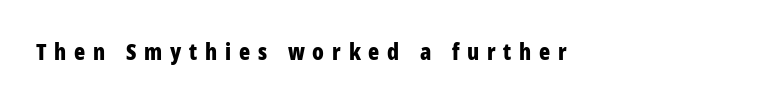
Q: Is the text bold? A: Yes.
Q: Is the text italic (slanted)? A: No, it is upright.
Q: Is the text underlined? A: No.
Q: Is the spacing between letters normal or unusually wide? A: Unusually wide.
